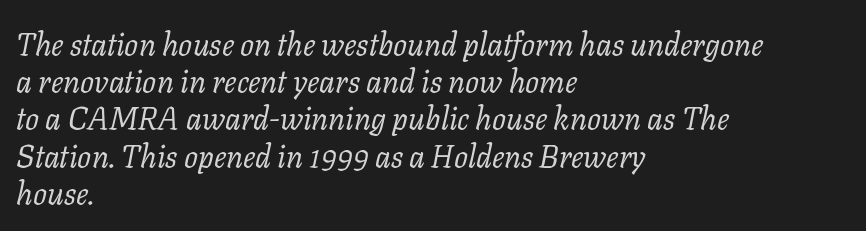
The passage shown is typed in a proportional face where columns would drift. Caption: multi-line text, flush left, ragged right. Stroke mass is kept to a normal reading level or below. Italic? Definitely — the glyphs are oblique.
